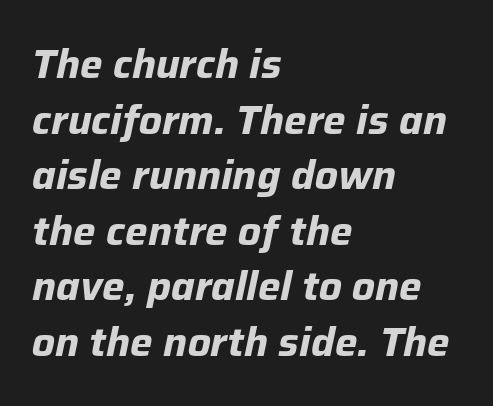
The face used here is rendered with its standard letterfit. Style check: oblique. This sample keeps an unexceptional amount of space between lines. Descenders are the only things crossing below the line. The compositor pushed each line to the left boundary.
